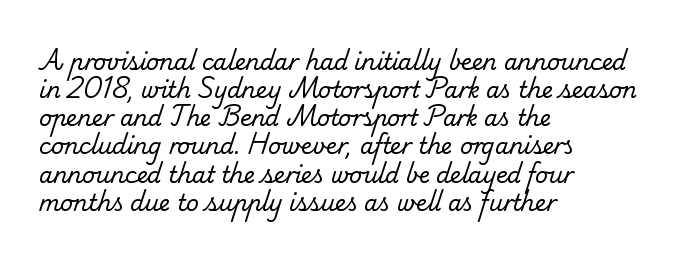
The strokes are not fattened; the text isn't bold. The rendering uses a moderate line-height, typical for paragraphs. The face used here is rendered with its standard letterfit. Type without underlining.
